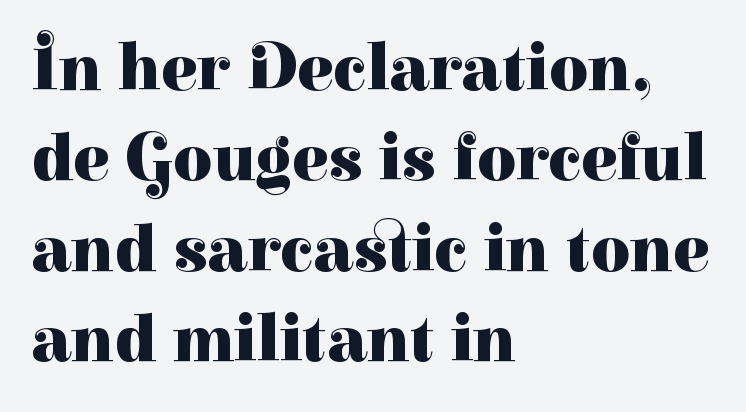
Q: Is the text bold? A: Yes.
Q: Is the text italic (slanted)? A: No, it is upright.
Q: Is the typeface a serif or a sans-serif typeface? A: Serif.
Q: Is the text underlined? A: No.
Q: How is the paragraph aligned? A: Left-aligned.
Q: Is the spacing between letters normal or unusually wide? A: Normal.
Q: Is the spacing between lines tight, normal or loose? A: Normal.
Q: Width (condensed, normal, or wide)? A: Normal.
Q: Stroke contrast? A: High.
Q: x-height? A: Medium.
Q: Monospaced? A: No.
